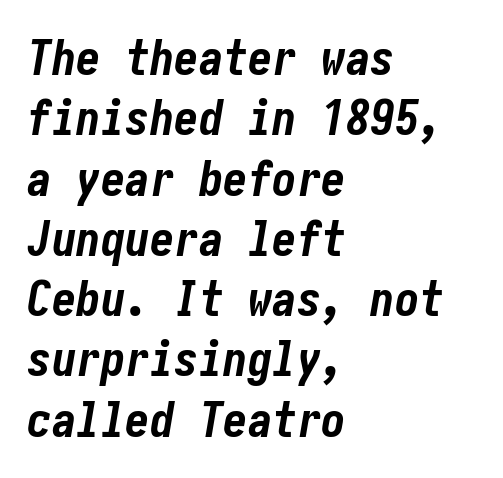
{"italic": "yes", "lean": "right", "slant_degrees": 10, "bold": "yes", "weight": "bold", "width": "condensed", "stroke_contrast": "low", "x_height": "medium", "underline": "no", "align": "left", "line_spacing_ratio": 1.23, "letter_spacing": "normal", "letter_spacing_em": 0.0, "glyph_px": 49}
